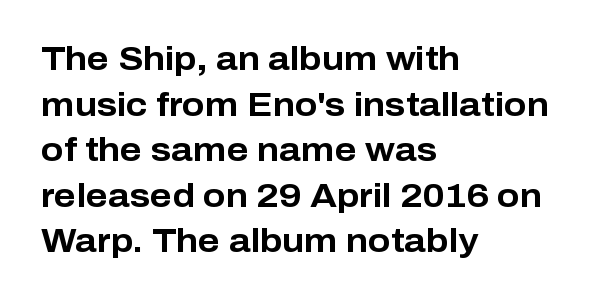
Q: Is the text bold? A: Yes.
Q: Is the text italic (slanted)? A: No, it is upright.
Q: Is the typeface a serif or a sans-serif typeface? A: Sans-serif.
Q: Is the text underlined? A: No.
Q: How is the paragraph aligned? A: Left-aligned.
Q: Is the spacing between letters normal or unusually wide? A: Normal.
Q: Is the spacing between lines tight, normal or loose? A: Normal.
Q: Width (condensed, normal, or wide)? A: Normal.
Q: Stroke contrast? A: Low.
Q: x-height? A: Medium.
Q: Monospaced? A: No.
